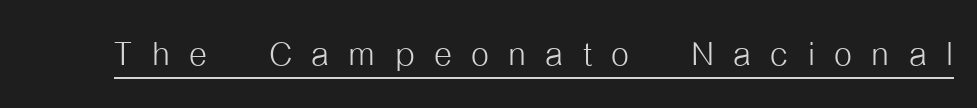
The image shows 46 px light, condensed sans-serif type, upright; set unusually wide letter spacing (+0.42 em), underlined; low stroke contrast and a medium x-height.
